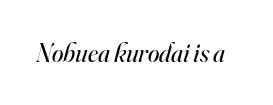
Q: Is the text bold? A: No.
Q: Is the text italic (slanted)? A: Yes, it leans right by about 16 degrees.
Q: Is the text underlined? A: No.
Q: Is the spacing between letters normal or unusually wide? A: Normal.
